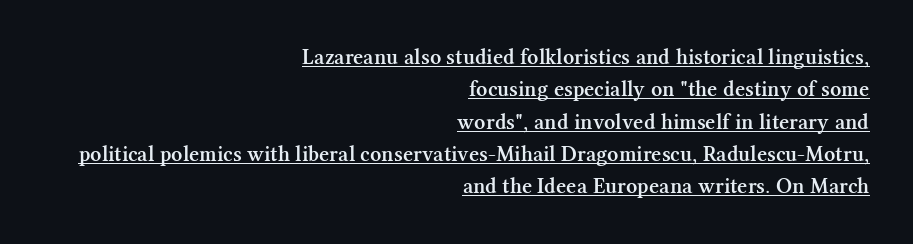
Reading down the block, your eye finds every line finishing at a fixed right position. Vertically, the passage feels balanced, rows spaced as you'd expect. The horizontal fit of the characters is conventional and even. Underline: present. Is there any slant? The stems are plumb.
